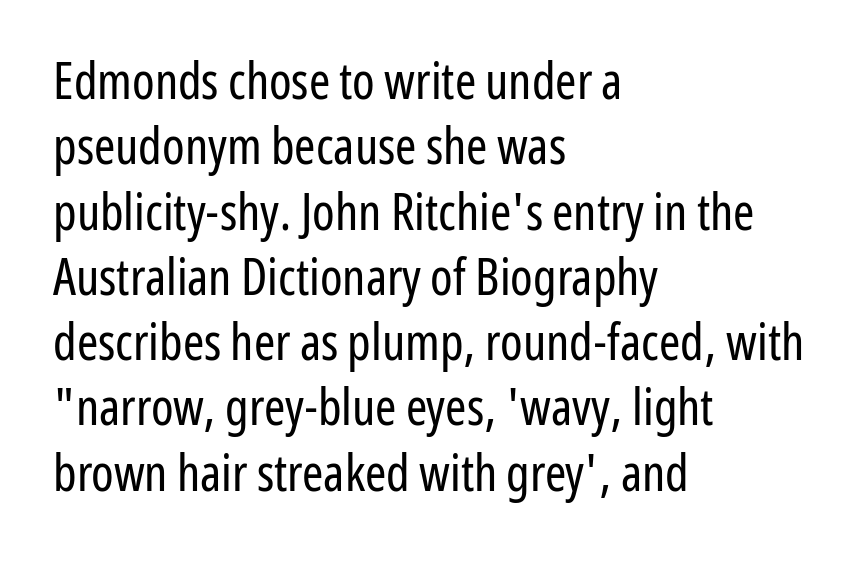
The designer went with a sans here, leaving each stem footless. When letters stand straight like this, we call the style roman or upright. The font sits on the lighter half of the weight spectrum, regular included. The foot of each line stays bare and open. Regular leading.
